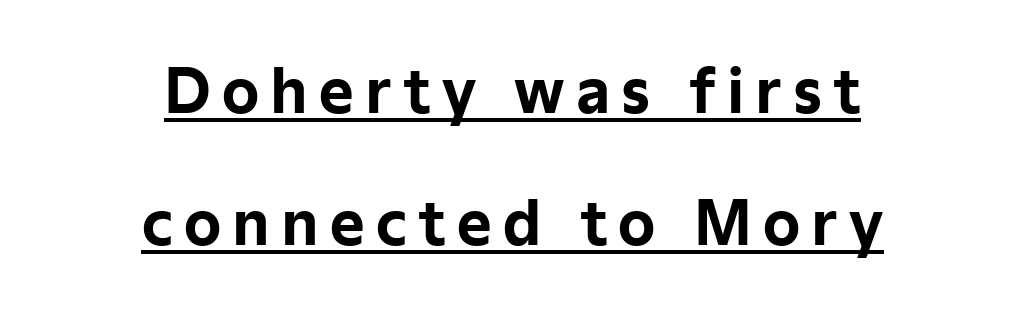
In designer terms, the underline attribute is active on this setting. A typesetter would call this leading open, well beyond the default. These lines stack symmetrically, like a column narrowing and widening about its center. Unlike italic type, these characters show no tilt at all.
